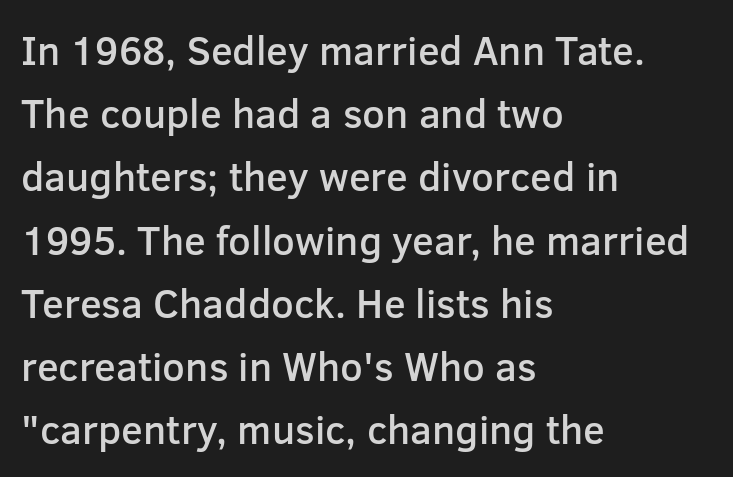
Alignment: flush left. Has an underline been added? It has not. The letterforms sit shoulder to shoulder at normal distance. Spacing verdict: proportional, widths tailored to each character. Reading down the column, the eye jumps a familiar distance to each next line. The type sits square on the baseline with zero lean.
